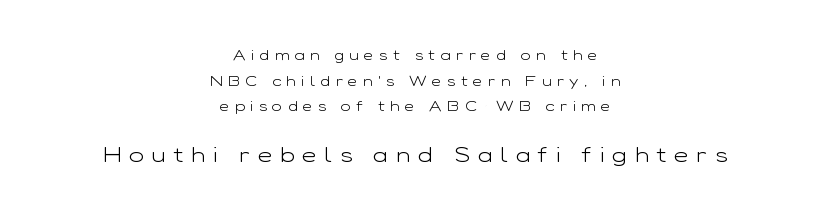
The image shows 22 px text type, upright; set centered, line spacing 1.71x, unusually wide letter spacing (+0.36 em), not underlined; the second (bottom) block is 1.47x larger.
